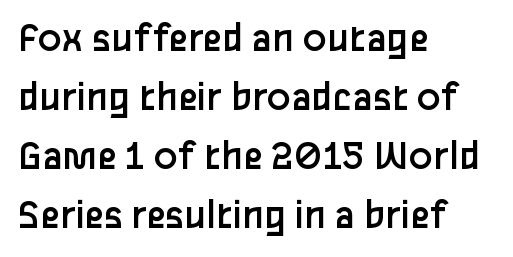
The image shows 44 px regular-weight sans-serif type, upright; set left-aligned, normal line spacing (1.34x), normal letter spacing, not underlined; low stroke contrast and a medium x-height.
